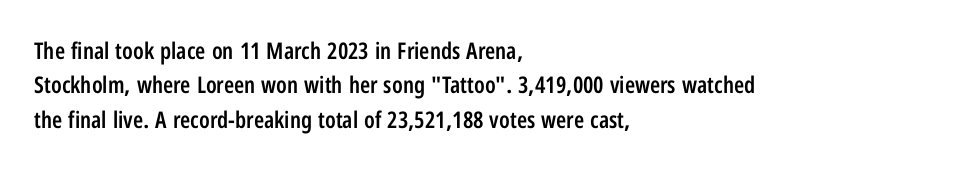
The sample has been set in demibold, a notch under bold. Students, observe: this is what conventionally led text looks like. All the whitespace from short lines collects on the right. Descenders are the only things crossing below the line.
